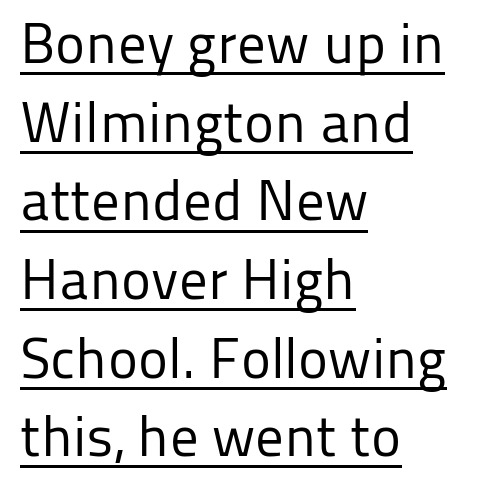
Is the block centered? No — it sits flush against the left margin. The face used here is rendered with its standard letterfit. This rendering employs a face without finishing strokes, i.e., a sans-serif. This sample has the flowing, uneven cadence of proportional lettering. On a weight scale, this lands at 450 or below. If you measured baseline to baseline, you'd find a middling distance.
